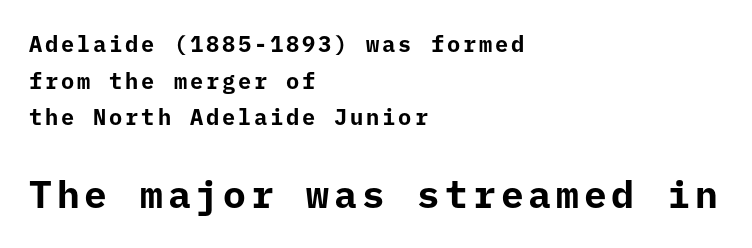
{"serif": "no", "italic": "no", "bold": "yes", "weight": "bold", "width": "normal", "stroke_contrast": "low", "x_height": "medium", "monospaced": "yes", "underline": "no", "align": "left", "line_spacing": "normal", "line_spacing_ratio": 1.66, "larger_block": "second", "size_ratio": 1.73, "glyph_px": 38}
